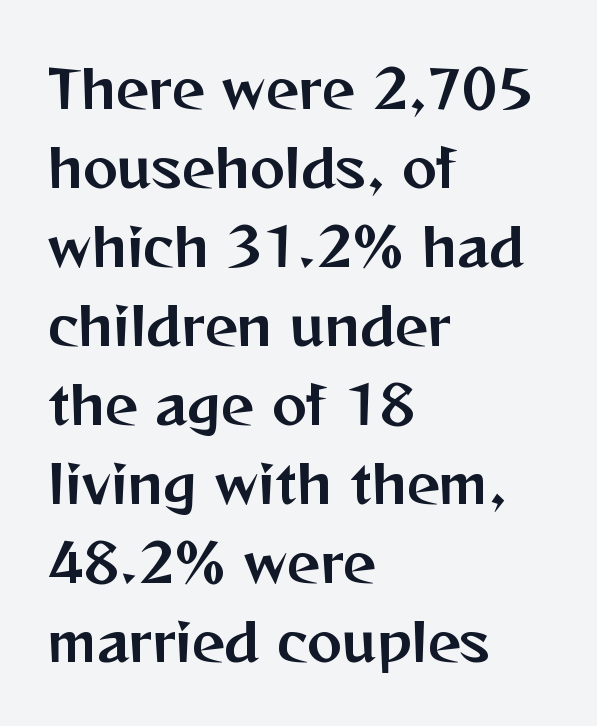
The image shows 52 px sans-serif type, upright; set left-aligned, normal line spacing (1.52x), normal letter spacing, not underlined; medium stroke contrast and a medium x-height.
